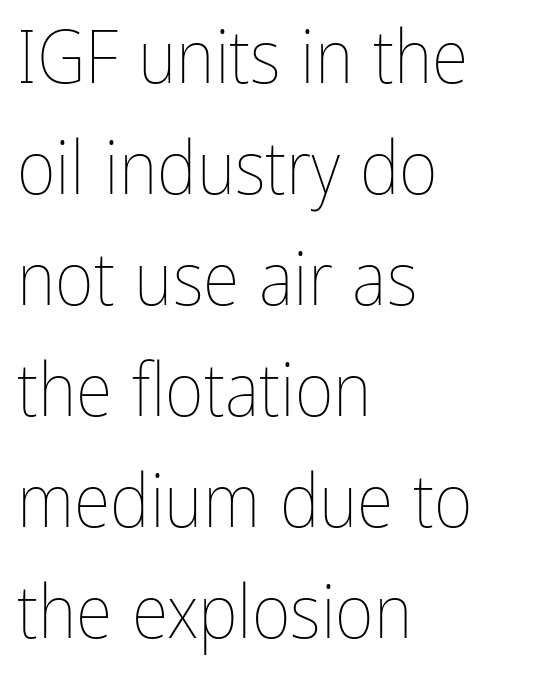
Q: Is the text bold? A: No.
Q: Is the text italic (slanted)? A: No, it is upright.
Q: Is the text underlined? A: No.
Q: How is the paragraph aligned? A: Left-aligned.
Q: Is the spacing between letters normal or unusually wide? A: Normal.
Q: Is the spacing between lines tight, normal or loose? A: Normal.
Q: Width (condensed, normal, or wide)? A: Condensed.
Q: Stroke contrast? A: Low.
Q: x-height? A: Medium.
Q: Monospaced? A: No.
